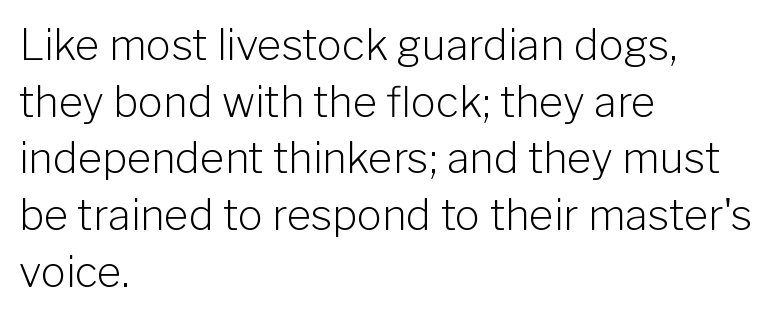
Q: Is the text bold? A: No.
Q: Is the text italic (slanted)? A: No, it is upright.
Q: Is the typeface a serif or a sans-serif typeface? A: Sans-serif.
Q: Is the text underlined? A: No.
Q: How is the paragraph aligned? A: Left-aligned.
Q: Is the spacing between letters normal or unusually wide? A: Normal.
Q: Is the spacing between lines tight, normal or loose? A: Normal.
Q: Width (condensed, normal, or wide)? A: Normal.
Q: Stroke contrast? A: Low.
Q: x-height? A: Medium.
Q: Monospaced? A: No.
